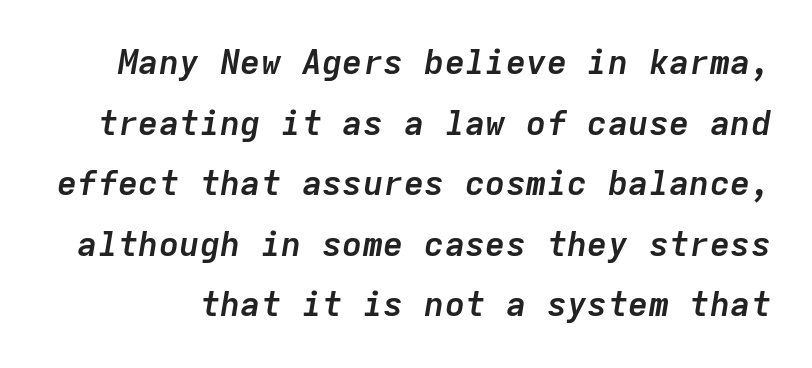
Q: Is the text bold? A: Yes.
Q: Is the text italic (slanted)? A: Yes, it leans right by about 9 degrees.
Q: Is the text underlined? A: No.
Q: Is the spacing between letters normal or unusually wide? A: Normal.
Q: Width (condensed, normal, or wide)? A: Normal.
Q: Stroke contrast? A: Low.
Q: x-height? A: Medium.
Q: Monospaced? A: Yes.
